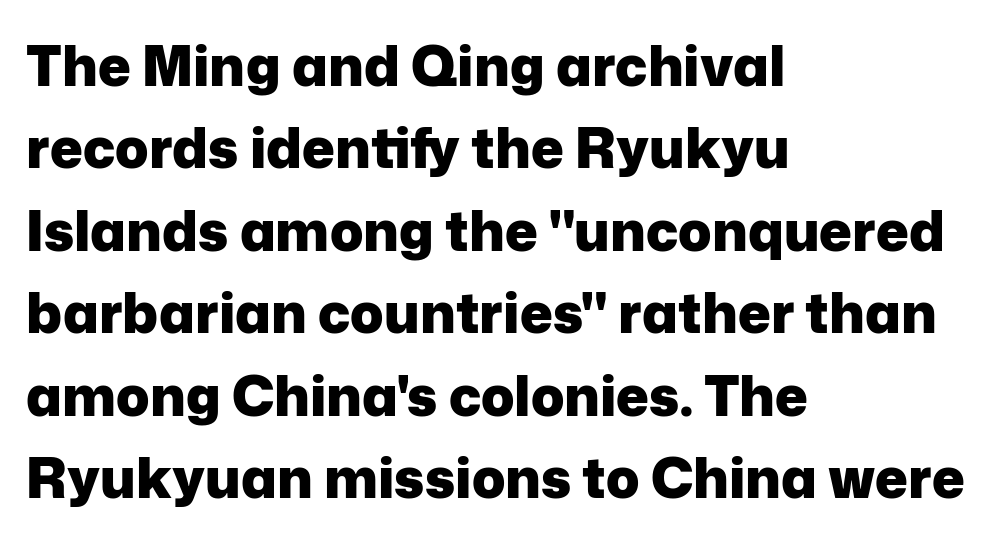
The image shows 55 px heavy sans-serif type, upright; set left-aligned, normal line spacing (1.5x), normal letter spacing, not underlined; low stroke contrast and a medium x-height.
